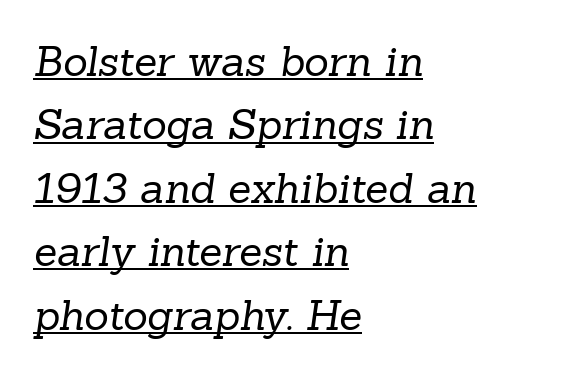
Q: Is the text bold? A: No.
Q: Is the typeface a serif or a sans-serif typeface? A: Serif.
Q: Is the text underlined? A: Yes.
Q: How is the paragraph aligned? A: Left-aligned.
Q: Is the spacing between letters normal or unusually wide? A: Normal.
Q: Is the spacing between lines tight, normal or loose? A: Normal.
Q: Width (condensed, normal, or wide)? A: Normal.
Q: Stroke contrast? A: Low.
Q: x-height? A: Medium.
Q: Monospaced? A: No.
